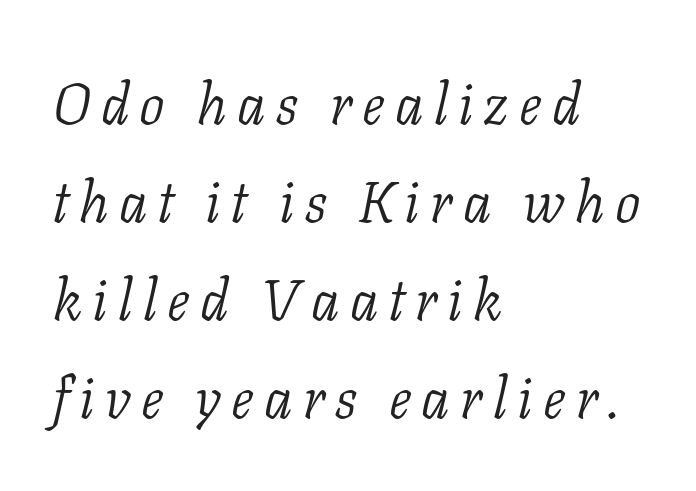
The image shows 57 px light serif type, italic (leaning right); set left-aligned, line spacing 1.72x, not underlined; low stroke contrast and a medium x-height.
